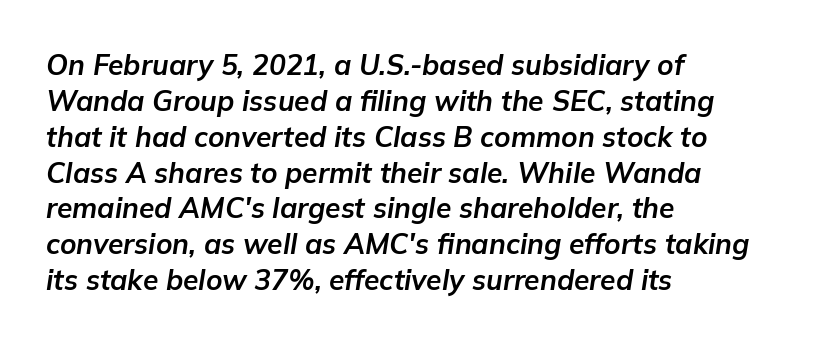
{"italic": "yes", "lean": "right", "slant_degrees": 9, "bold": "yes", "weight": "bold", "width": "normal", "stroke_contrast": "low", "x_height": "medium", "monospaced": "no", "underline": "no", "align": "left", "line_spacing": "normal", "line_spacing_ratio": 1.28, "letter_spacing": "normal", "letter_spacing_em": 0.0, "glyph_px": 28}
